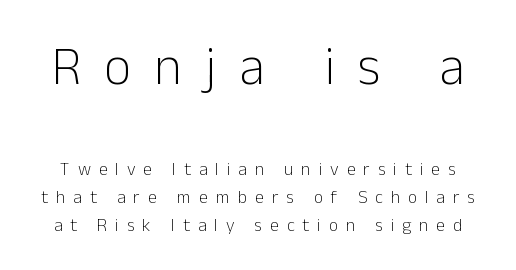
Q: Is the text bold? A: No.
Q: Is the text italic (slanted)? A: No, it is upright.
Q: Is the typeface a serif or a sans-serif typeface? A: Sans-serif.
Q: Is the text underlined? A: No.
Q: Is the spacing between letters normal or unusually wide? A: Unusually wide.
Q: Is the spacing between lines tight, normal or loose? A: Normal.
Q: Which block of text is set in a larger size, the first (top) or the second (bottom)? A: The first (top) one.
Q: Width (condensed, normal, or wide)? A: Normal.
Q: Stroke contrast? A: Low.
Q: x-height? A: Medium.
Q: Monospaced? A: No.
